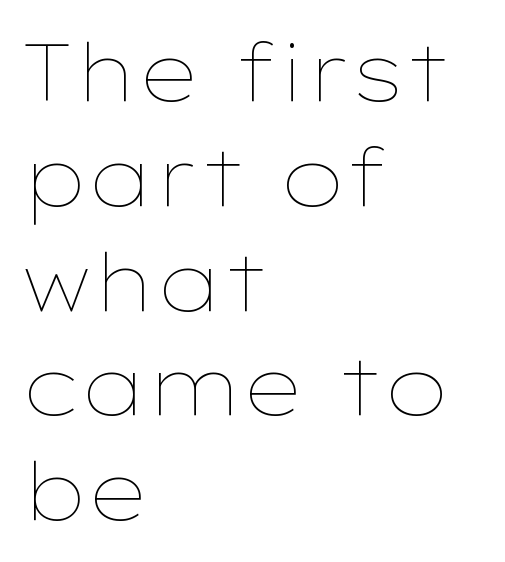
The image shows 80 px thin, wide type, upright; set left-aligned, normal line spacing (1.31x), normal letter spacing, not underlined; low stroke contrast and a medium x-height.
